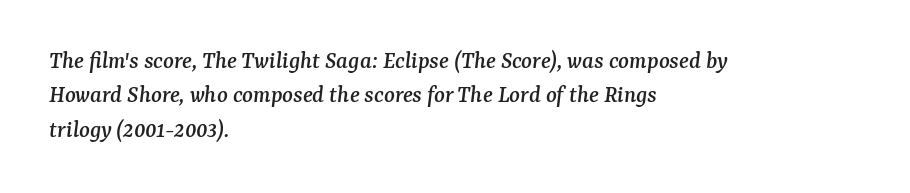
Q: Is the text italic (slanted)? A: Yes, it leans right by about 7 degrees.
Q: Is the text underlined? A: No.
Q: How is the paragraph aligned? A: Left-aligned.
Q: Is the spacing between letters normal or unusually wide? A: Normal.
Q: Is the spacing between lines tight, normal or loose? A: Normal.
